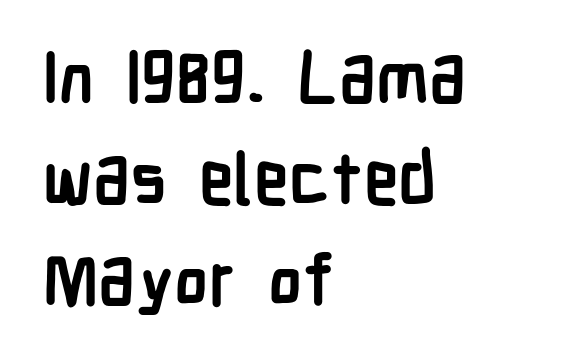
Does extra space separate the letters? No, they use regular spacing. Grotesque or geometric, the face here clearly has no serifs. Caption: multi-line text, flush left, ragged right. Each letter keeps its own natural width here, so spacing adapts to shape. The letters stand straight up with perfectly vertical stems. The passage shown is emphatically bold.
